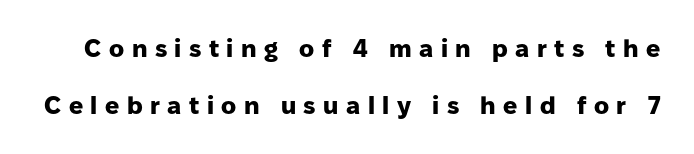
{"italic": "no", "bold": "yes", "underline": "no", "line_spacing": "loose", "line_spacing_ratio": 2.29, "letter_spacing": "wide", "letter_spacing_em": 0.3, "glyph_px": 25}
